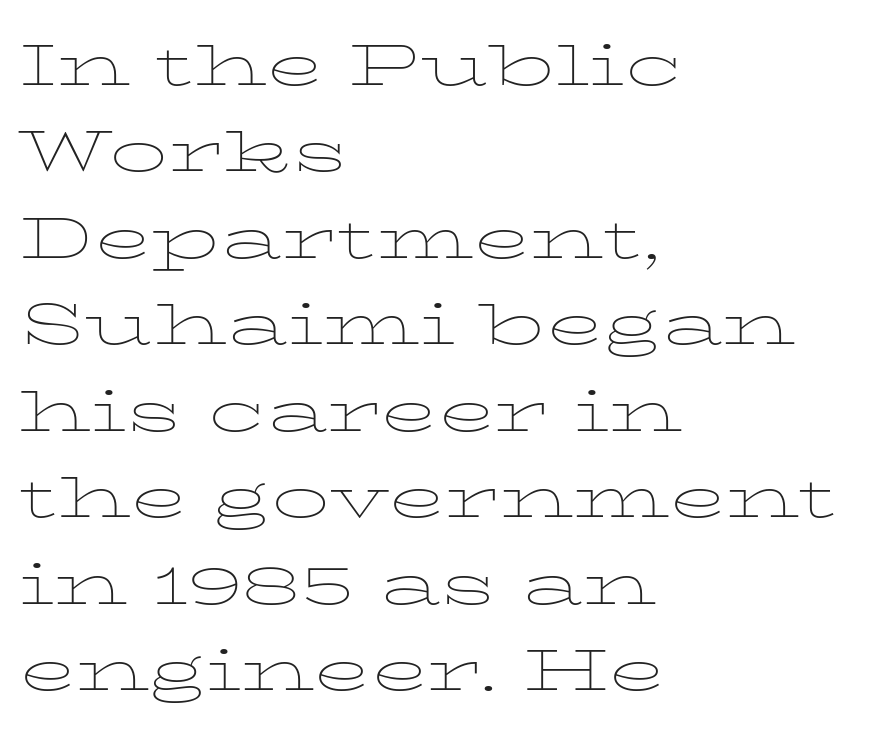
The font sits on the lighter half of the weight spectrum, regular included. The rows are spaced the way most documents space them. A typesetter would call this proportional, since set widths differ per character. Little horizontal feet cap the strokes, marking this as serif type.
